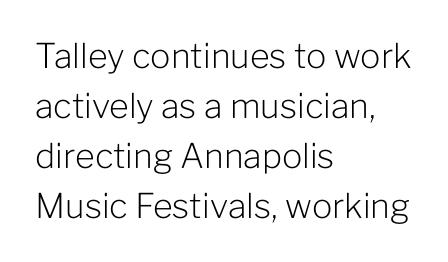
The image shows 34 px light sans-serif type, upright; set left-aligned, normal line spacing (1.47x), normal letter spacing, not underlined; low stroke contrast and a medium x-height.
